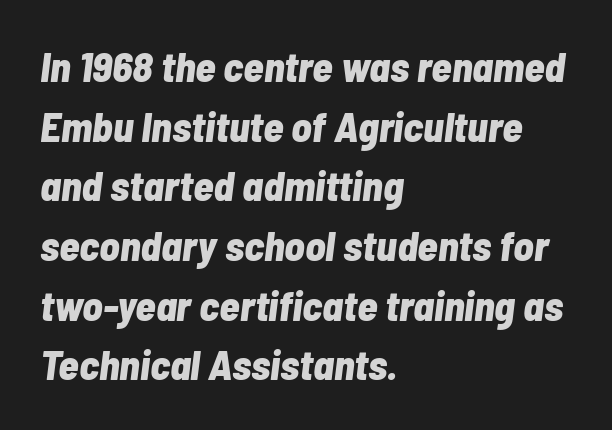
Q: Is the text bold? A: Yes.
Q: Is the text italic (slanted)? A: Yes, it leans right by about 7 degrees.
Q: Is the text underlined? A: No.
Q: How is the paragraph aligned? A: Left-aligned.
Q: Is the spacing between letters normal or unusually wide? A: Normal.
Q: Is the spacing between lines tight, normal or loose? A: Normal.
Q: Width (condensed, normal, or wide)? A: Condensed.
Q: Stroke contrast? A: Low.
Q: x-height? A: Medium.
Q: Monospaced? A: No.
